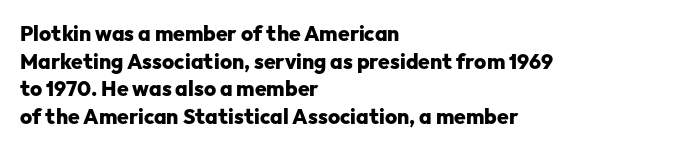
Normally led — the rows are evenly, conventionally spaced. Caption: standard tracking, unaltered. Check the space under the baseline: it is left empty. This sample is left-justified, so line endings fall wherever the words run out. These lines were composed using upright roman letters.
